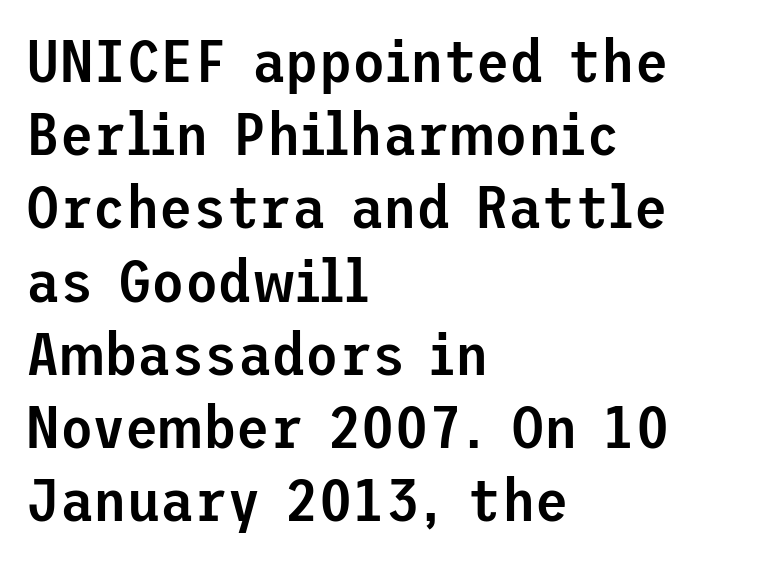
The type sits square on the baseline with zero lean. Emphasis by weight is partial: semibold. Layout note: lines flush left. You can tell from the bare stems that sans-serif type was used.
